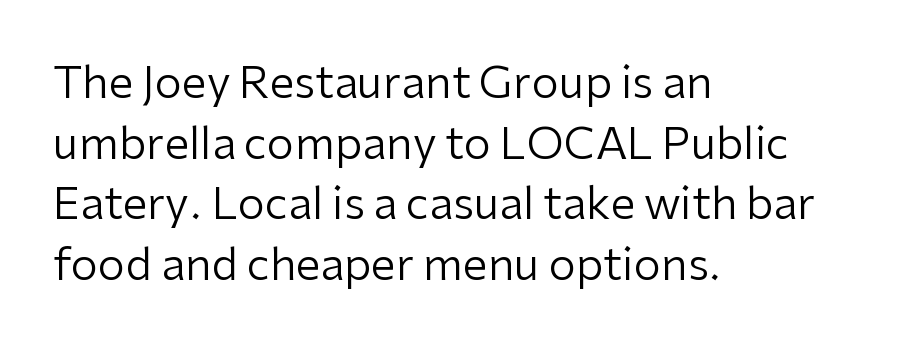
{"serif": "no", "italic": "no", "bold": "no", "weight": "regular", "width": "normal", "stroke_contrast": "low", "x_height": "medium", "monospaced": "no", "underline": "no", "align": "left", "line_spacing": "normal", "line_spacing_ratio": 1.38, "letter_spacing": "normal", "letter_spacing_em": 0.0, "glyph_px": 44}
